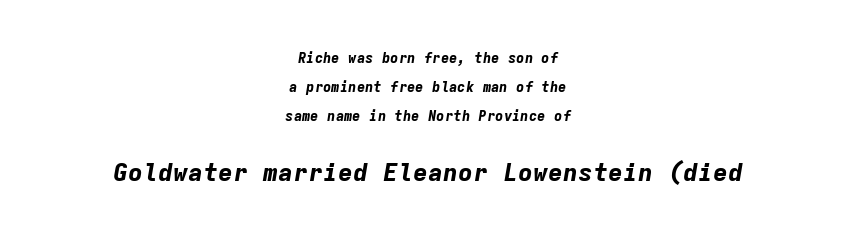
One-word summary of the alignment: center. Notice how thick the strokes are: this is what a full bold looks like. Between one letter and the next there's only the usual sliver of space. Here the second block reads like a headline and the first like body copy. This block would shrink considerably if given ordinary leading; it's expanded now.
